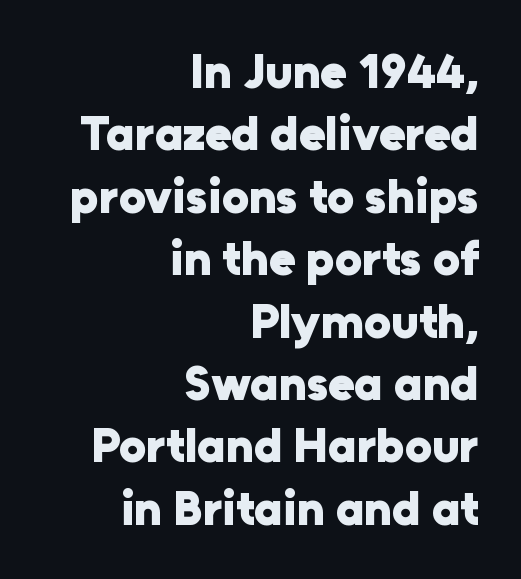
{"serif": "no", "italic": "no", "bold": "yes", "weight": "heavy", "width": "normal", "stroke_contrast": "low", "x_height": "medium", "monospaced": "no", "underline": "no", "align": "right", "line_spacing": "normal", "line_spacing_ratio": 1.3, "letter_spacing": "normal", "letter_spacing_em": 0.0, "glyph_px": 48}
